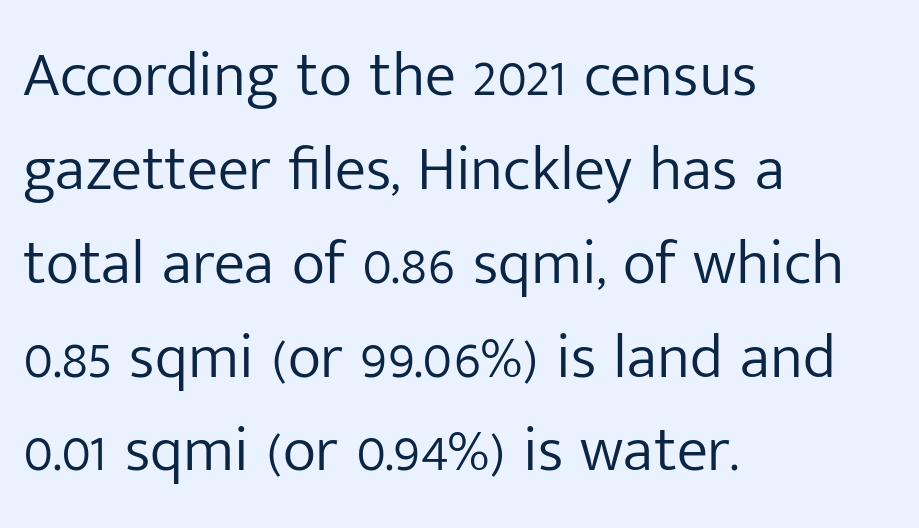
Q: Is the text bold? A: No.
Q: Is the text italic (slanted)? A: No, it is upright.
Q: Is the typeface a serif or a sans-serif typeface? A: Sans-serif.
Q: Is the text underlined? A: No.
Q: How is the paragraph aligned? A: Left-aligned.
Q: Is the spacing between letters normal or unusually wide? A: Normal.
Q: Is the spacing between lines tight, normal or loose? A: Normal.
Q: Width (condensed, normal, or wide)? A: Normal.
Q: Stroke contrast? A: Low.
Q: x-height? A: Medium.
Q: Monospaced? A: No.
